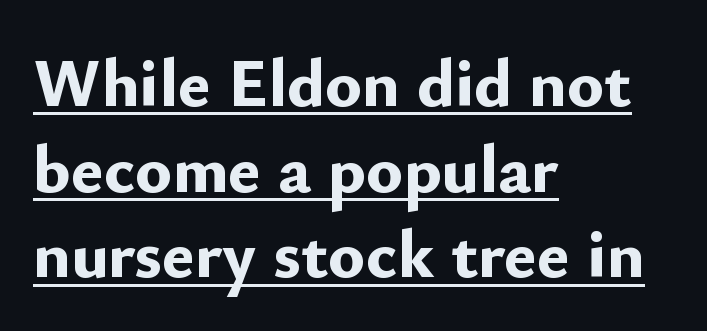
The passage is arranged the way most books set body copy — flush left. Plenty of ink on the page — the face is bold. This sample uses a sans-serif face. Character widths vary here, with narrow letters taking less room than wide ones. Vertical strokes here are truly vertical.
